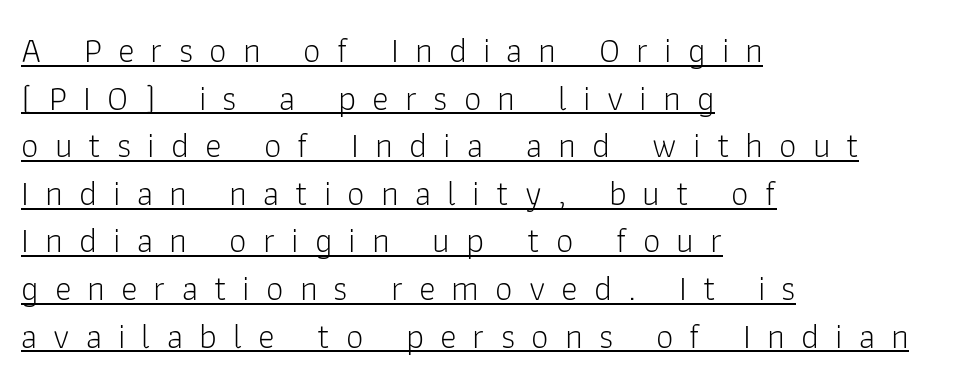
{"serif": "no", "italic": "no", "bold": "no", "weight": "light", "width": "normal", "stroke_contrast": "low", "x_height": "medium", "monospaced": "no", "underline": "yes", "align": "left", "line_spacing": "normal", "line_spacing_ratio": 1.36, "letter_spacing": "wide", "letter_spacing_em": 0.46, "glyph_px": 35}
